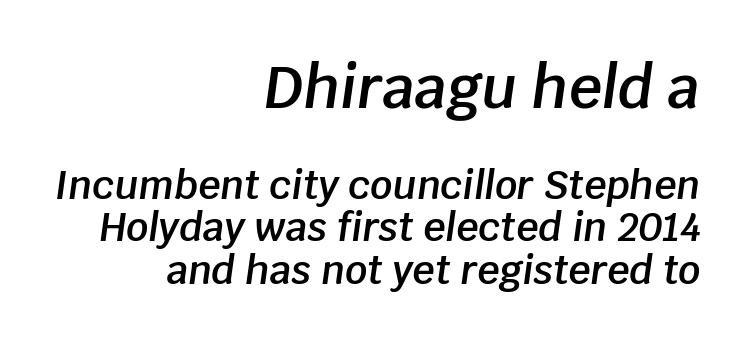
{"italic": "yes", "lean": "right", "slant_degrees": 8, "bold": "semi", "weight": "semibold", "width": "normal", "stroke_contrast": "low", "x_height": "large", "monospaced": "no", "underline": "no", "align": "right", "line_spacing": "tight", "line_spacing_ratio": 1.09, "letter_spacing": "normal", "letter_spacing_em": 0.0, "larger_block": "first", "size_ratio": 1.49, "glyph_px": 58}
